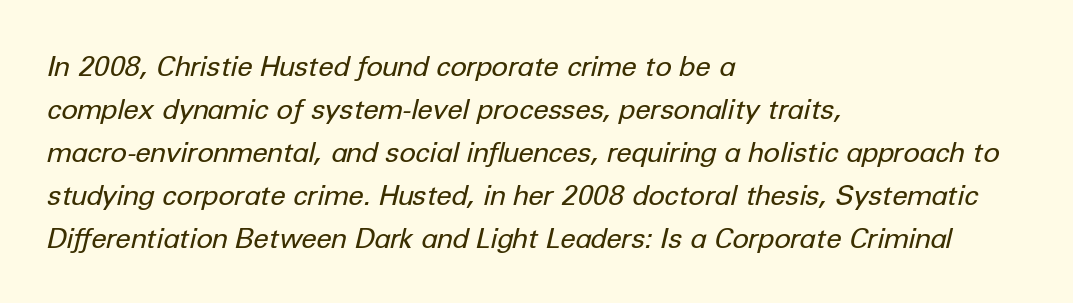
The lines in this sample share a left origin and differ only in where they stop. Would a proofreader flag this as italicized? Yes. This block has exactly the height ordinary leading produces. Here the glyphs are tracked normally, forming tight word shapes. Quick note: underline off. Proportional: the letters do not fall into vertical columns.
